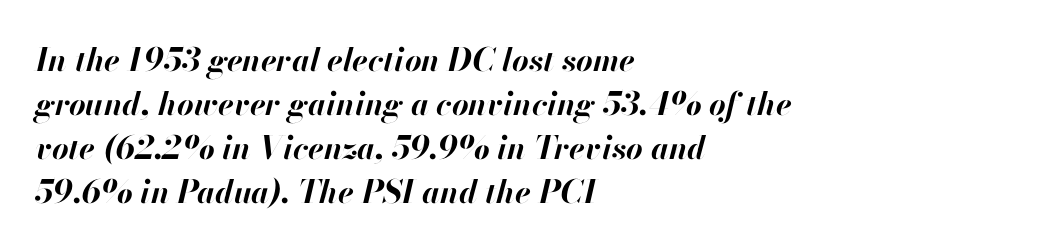
{"italic": "yes", "lean": "right", "slant_degrees": 13, "bold": "yes", "weight": "bold", "width": "normal", "stroke_contrast": "high", "x_height": "small", "monospaced": "no", "underline": "no", "align": "left", "line_spacing": "normal", "line_spacing_ratio": 1.37, "letter_spacing": "normal", "letter_spacing_em": 0.0, "glyph_px": 32}
